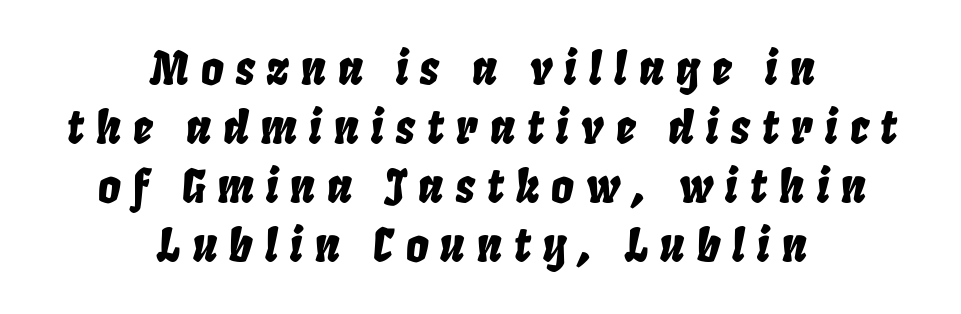
The image shows 45 px condensed type, italic (leaning right); set centered, normal line spacing (1.31x), unusually wide letter spacing (+0.26 em), not underlined; low stroke contrast and a large x-height.
